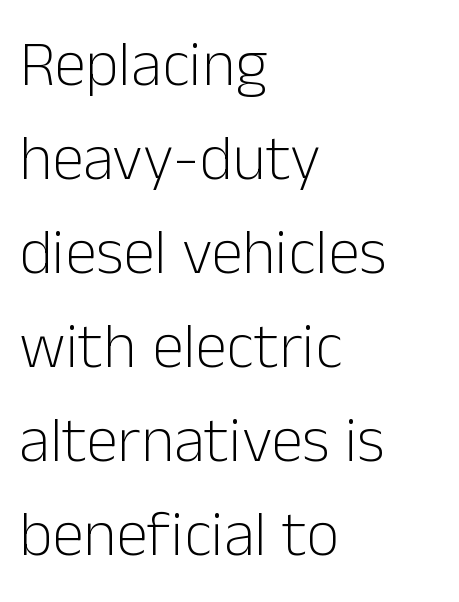
The image shows 64 px light sans-serif type, upright; set left-aligned, normal line spacing (1.47x), normal letter spacing, not underlined; low stroke contrast and a medium x-height.
